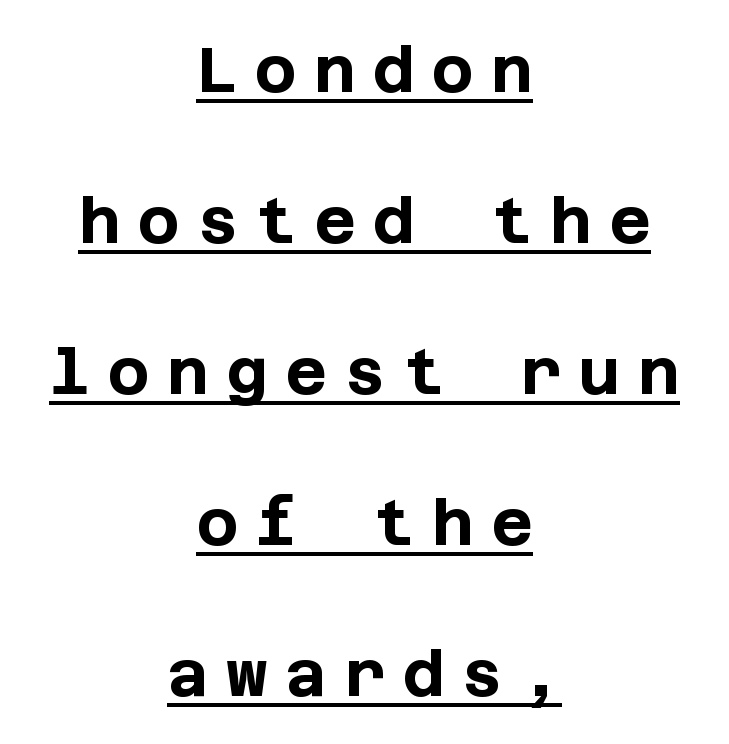
Q: Is the text bold? A: Yes.
Q: Is the text italic (slanted)? A: No, it is upright.
Q: Is the typeface a serif or a sans-serif typeface? A: Sans-serif.
Q: Is the text underlined? A: Yes.
Q: How is the paragraph aligned? A: Centered.
Q: Is the spacing between letters normal or unusually wide? A: Unusually wide.
Q: Is the spacing between lines tight, normal or loose? A: Loose.
Q: Width (condensed, normal, or wide)? A: Normal.
Q: Stroke contrast? A: Low.
Q: x-height? A: Large.
